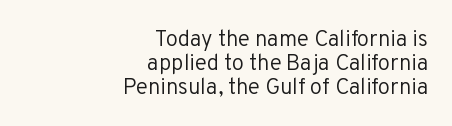
{"italic": "no", "bold": "no", "underline": "no", "align": "right", "line_spacing": "tight", "line_spacing_ratio": 1.1, "letter_spacing": "normal", "letter_spacing_em": 0.0, "glyph_px": 22}
